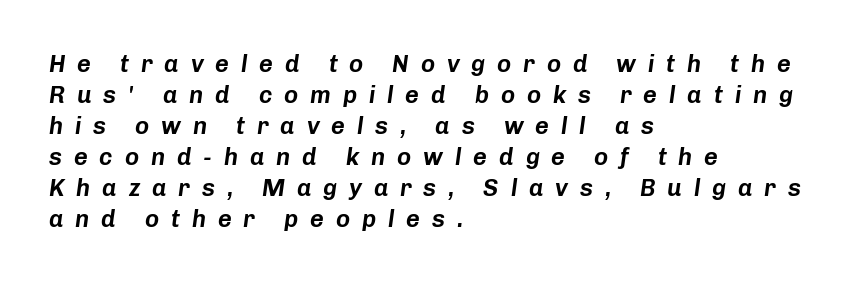
Line beginnings align vertically; line endings do not. The tracking jumps out immediately: characters are airy and widely separated. Type without underlining. Slanted lettering throughout. Successive baselines arrive at the customary interval.
